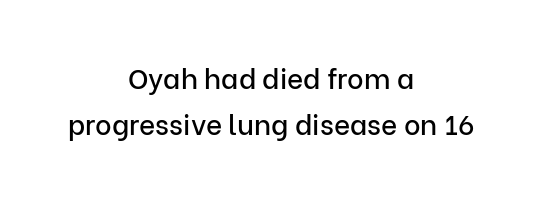
Q: Is the text italic (slanted)? A: No, it is upright.
Q: Is the typeface a serif or a sans-serif typeface? A: Sans-serif.
Q: Is the text underlined? A: No.
Q: How is the paragraph aligned? A: Centered.
Q: Is the spacing between letters normal or unusually wide? A: Normal.
Q: Is the spacing between lines tight, normal or loose? A: Normal.
Q: Width (condensed, normal, or wide)? A: Normal.
Q: Stroke contrast? A: Low.
Q: x-height? A: Medium.
Q: Monospaced? A: No.
